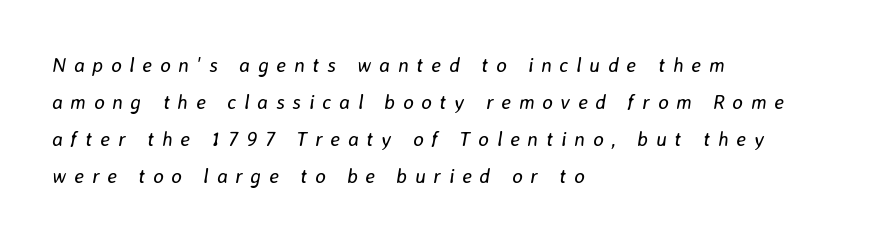
Q: Is the text bold? A: No.
Q: Is the text italic (slanted)? A: Yes, it leans right by about 8 degrees.
Q: Is the text underlined? A: No.
Q: How is the paragraph aligned? A: Left-aligned.
Q: Is the spacing between letters normal or unusually wide? A: Unusually wide.
